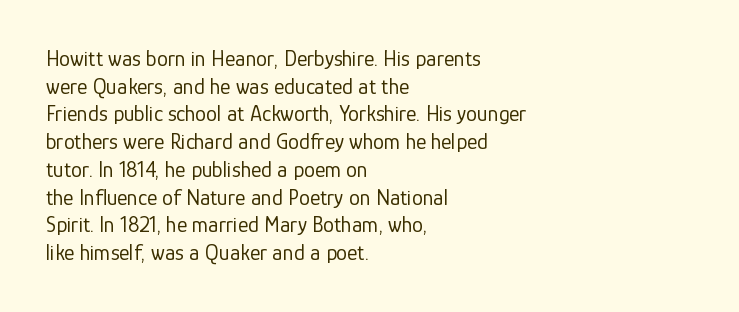
The typeface has the unassuming heft of standard copy or less. Vertical strokes here are truly vertical. A clean baseline with only descenders dipping below it. Default kerning and tracking; the words read as compact shapes.
